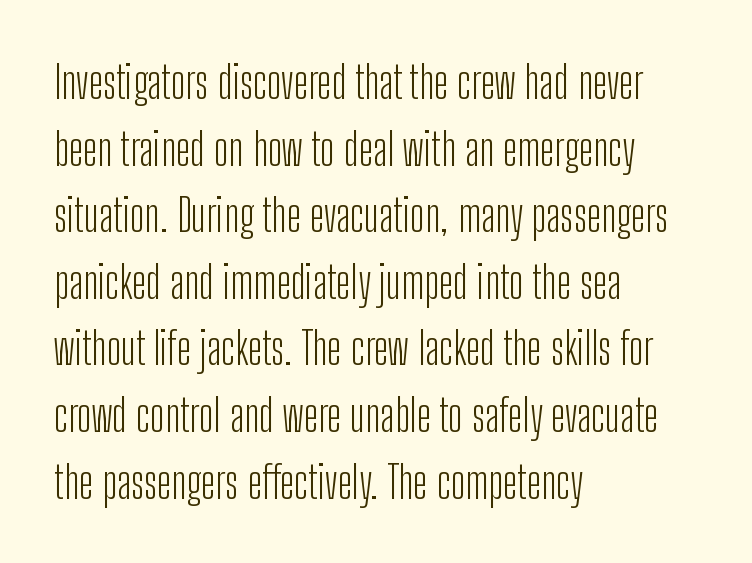
Q: Is the text bold? A: No.
Q: Is the text italic (slanted)? A: No, it is upright.
Q: Is the typeface a serif or a sans-serif typeface? A: Sans-serif.
Q: Is the text underlined? A: No.
Q: How is the paragraph aligned? A: Left-aligned.
Q: Is the spacing between letters normal or unusually wide? A: Normal.
Q: Is the spacing between lines tight, normal or loose? A: Normal.
Q: Width (condensed, normal, or wide)? A: Condensed.
Q: Stroke contrast? A: Low.
Q: x-height? A: Medium.
Q: Monospaced? A: No.
